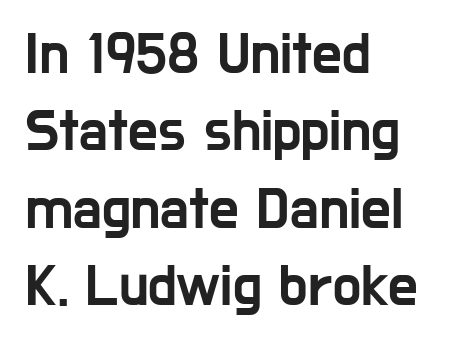
The image shows 59 px condensed sans-serif type, upright; set left-aligned, normal line spacing (1.31x), normal letter spacing, not underlined; low stroke contrast and a medium x-height.
